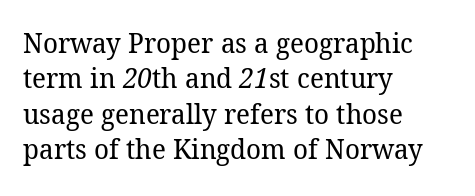
Leading: standard. This sample has the flowing, uneven cadence of proportional lettering. Nobody drew a line under any word here. The face used here is rendered with its standard letterfit.
